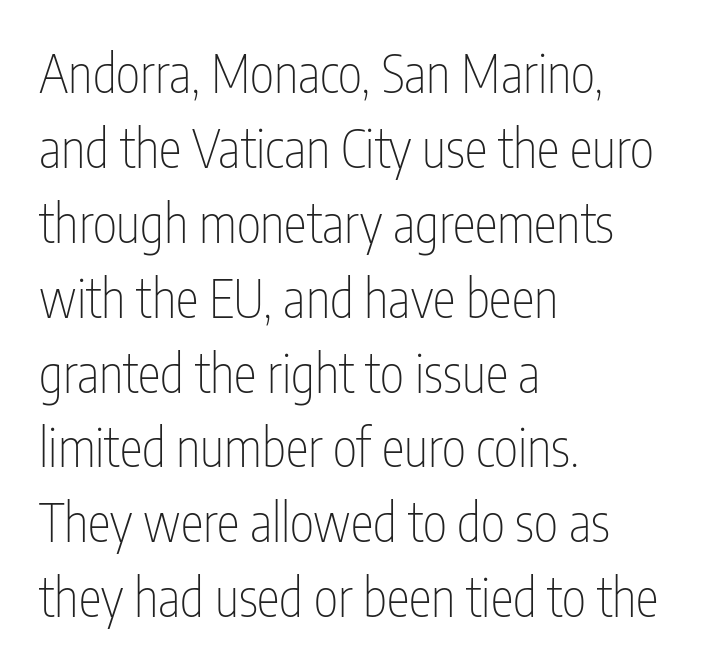
A bare baseline throughout the passage. Vertically, the passage feels balanced, rows spaced as you'd expect. The face used here is rendered with its standard letterfit. A classic flush-left, rag-right setting is used for this passage.
